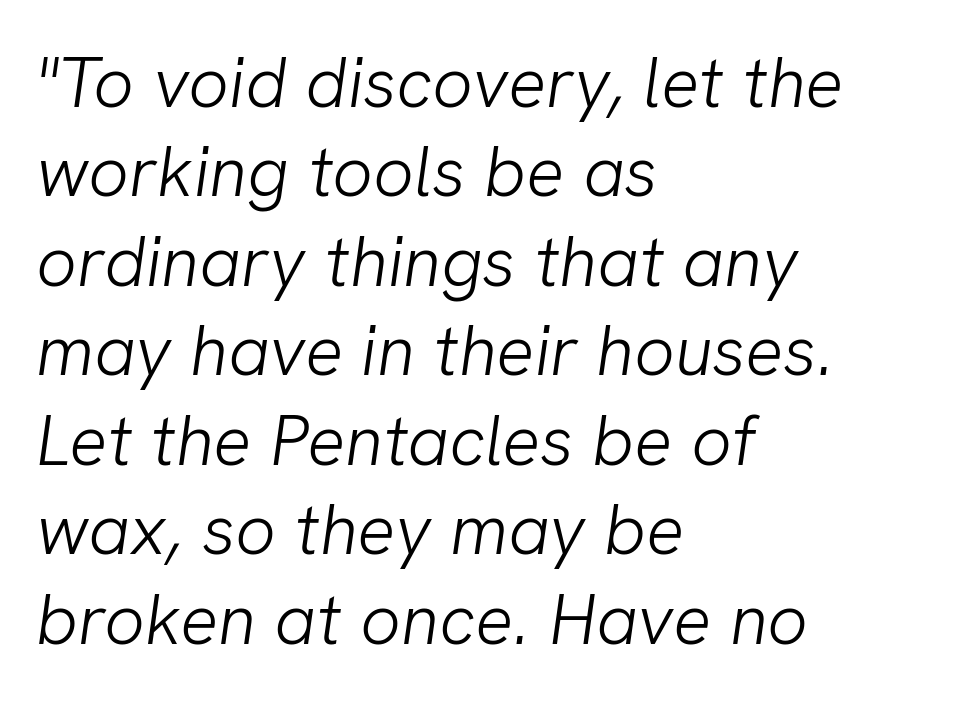
The image shows 71 px light sans-serif type; set left-aligned, normal line spacing (1.26x), normal letter spacing, not underlined; low stroke contrast and a medium x-height.
